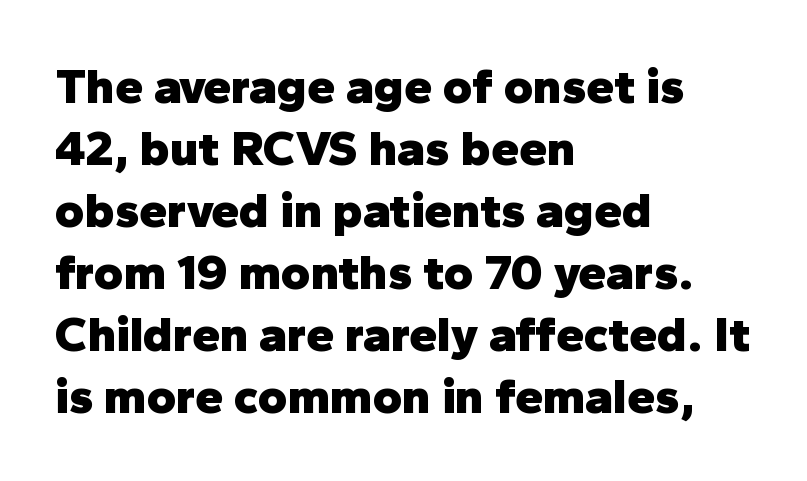
These words are printed bold, with thick strokes throughout. A typesetter would call this proportional, since set widths differ per character. Bare-footed words on every line. The rendering shows plain stroke endings on the letterforms — a sans-serif design.
